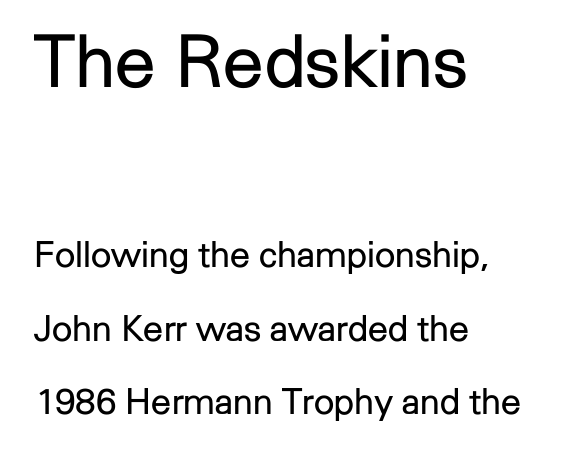
The characters display no serif detailing; their extremities are plain. Varying glyph widths throughout — classic text-font behaviour. You can tell it's not italic because the verticals are truly vertical. The initial chunk of copy outweighs the following chunk in type size. The leading is generous, giving the passage an open texture. Horizontal alignment here is leftward, the default for most running prose.
